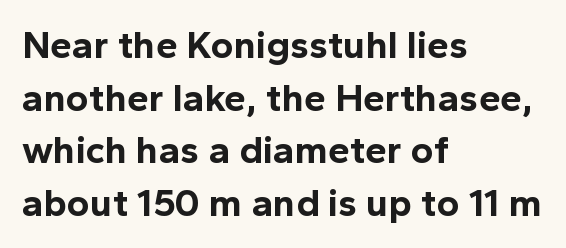
{"serif": "no", "italic": "no", "bold": "yes", "weight": "bold", "width": "normal", "x_height": "medium", "monospaced": "no", "underline": "no", "align": "left", "line_spacing": "normal", "line_spacing_ratio": 1.35, "letter_spacing": "normal", "letter_spacing_em": 0.0, "glyph_px": 39}
